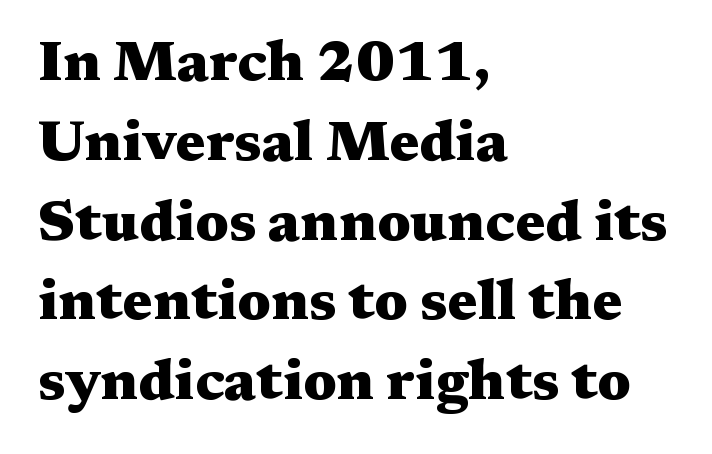
{"serif": "yes", "italic": "no", "bold": "yes", "weight": "heavy", "width": "wide", "stroke_contrast": "medium", "x_height": "medium", "monospaced": "no", "underline": "no", "align": "left", "line_spacing": "normal", "line_spacing_ratio": 1.4, "letter_spacing": "normal", "letter_spacing_em": 0.0, "glyph_px": 57}
